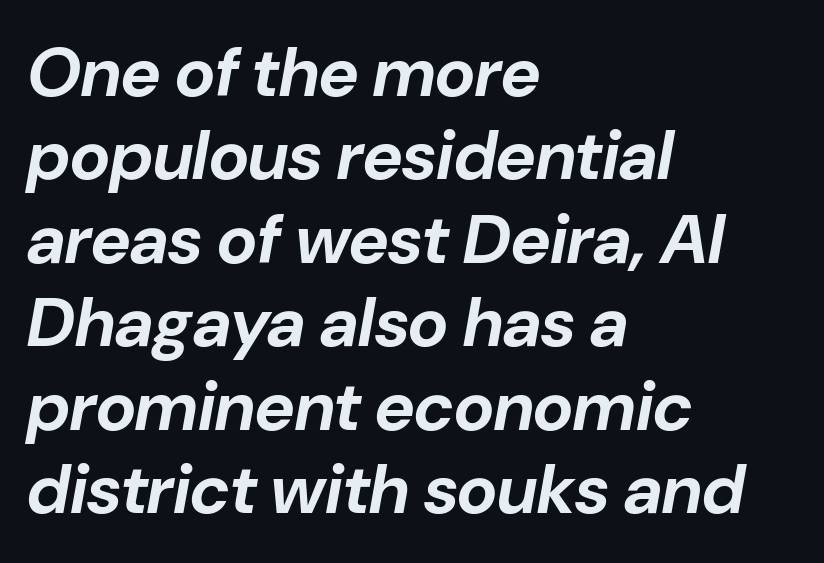
The image shows 69 px bold type, italic (leaning right); set left-aligned, line spacing 1.21x, normal letter spacing, not underlined; low stroke contrast and a medium x-height.
